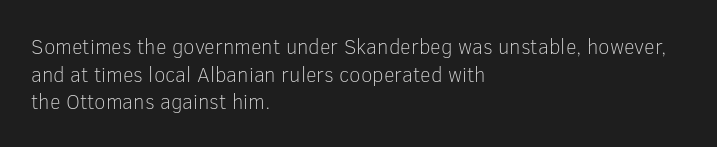
The image shows 21 px text type, upright; set left-aligned, normal line spacing (1.31x), normal letter spacing, not underlined.
